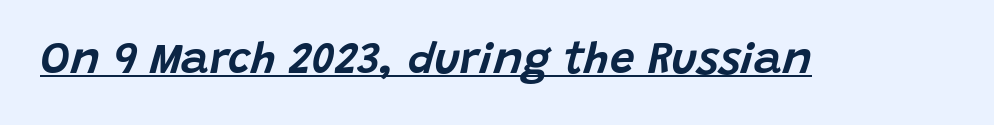
Q: Is the text italic (slanted)? A: Yes, it leans right by about 15 degrees.
Q: Is the text underlined? A: Yes.
Q: Is the spacing between letters normal or unusually wide? A: Normal.
Q: Width (condensed, normal, or wide)? A: Normal.
Q: Stroke contrast? A: Low.
Q: x-height? A: Large.
Q: Monospaced? A: No.
